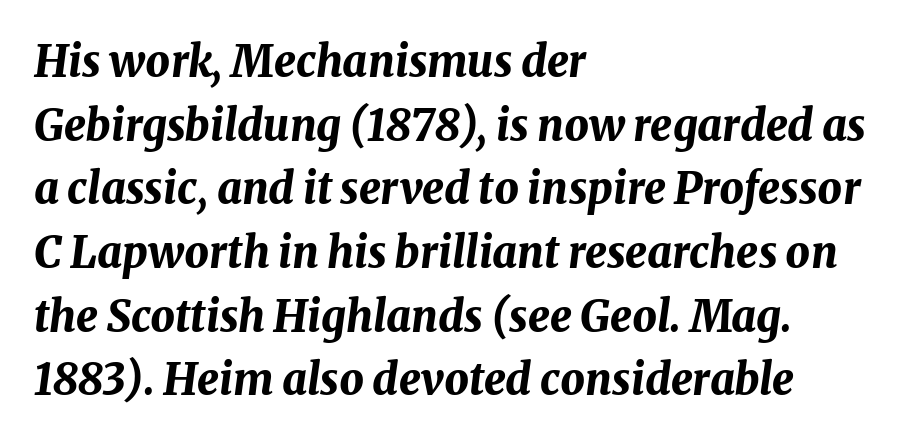
{"italic": "yes", "lean": "right", "slant_degrees": 8, "bold": "yes", "weight": "bold", "width": "normal", "stroke_contrast": "medium", "x_height": "medium", "monospaced": "no", "underline": "no", "align": "left", "line_spacing": "normal", "line_spacing_ratio": 1.48, "letter_spacing": "normal", "letter_spacing_em": 0.0, "glyph_px": 43}
